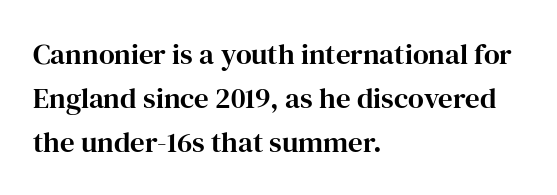
{"serif": "yes", "italic": "no", "width": "normal", "stroke_contrast": "high", "x_height": "medium", "monospaced": "no", "underline": "no", "align": "left", "line_spacing": "normal", "line_spacing_ratio": 1.51, "letter_spacing": "normal", "letter_spacing_em": 0.0, "glyph_px": 29}
